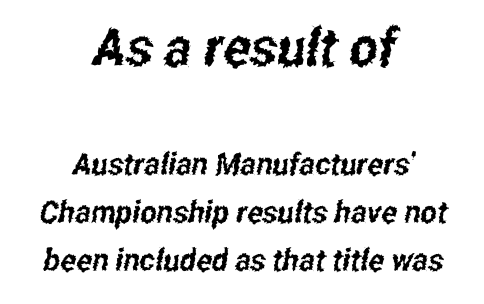
The image shows 54 px condensed sans-serif type; set centered, normal line spacing (1.54x), normal letter spacing, not underlined; the first (top) block is 1.74x larger; low stroke contrast and a medium x-height.
